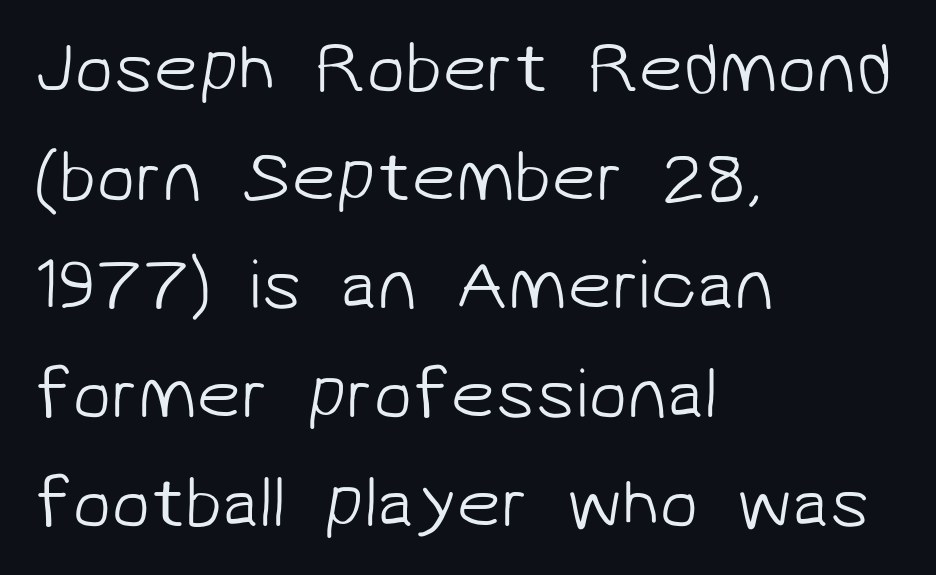
The image shows 71 px light sans-serif type; set left-aligned, normal line spacing (1.53x), normal letter spacing, not underlined; low stroke contrast and a medium x-height.
